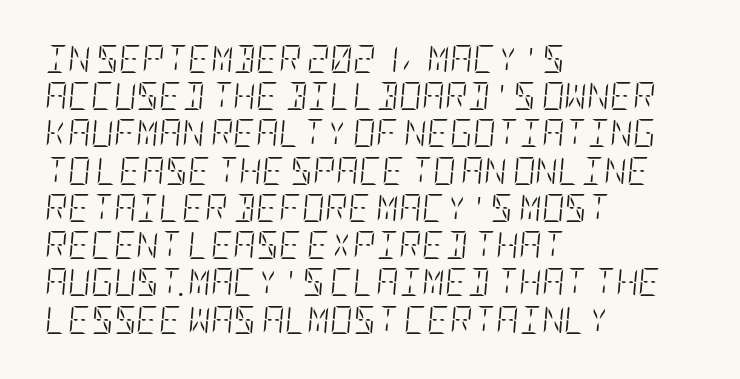
The passage shown is not underscored anywhere. The letterforms sit at book weight or below. The paragraph has a hard left edge and a soft right edge. Whoever set this chose a conventional vertical rhythm. Compared with ordinary roman type, these characters are visibly tilted. Observe the ordinary spacing: letters are neighbours, not strangers.
